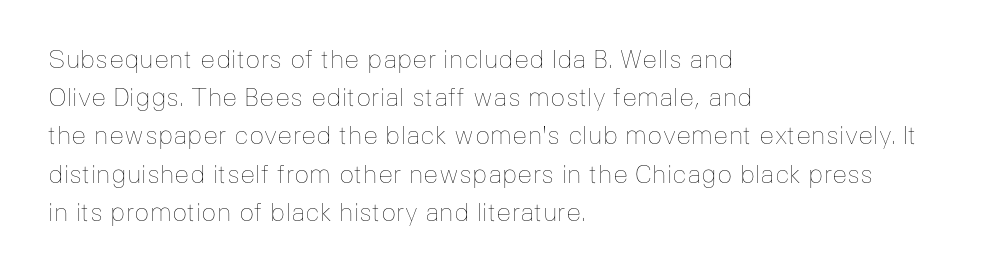
The image shows 25 px text type, upright; set left-aligned, normal line spacing (1.53x), normal letter spacing, not underlined.
